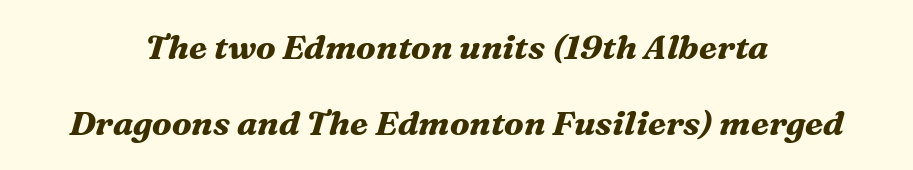
{"serif": "yes", "italic": "yes", "lean": "right", "slant_degrees": 16, "bold": "yes", "weight": "bold", "width": "normal", "stroke_contrast": "medium", "x_height": "medium", "monospaced": "no", "underline": "no", "align": "center", "line_spacing": "loose", "line_spacing_ratio": 2.25, "letter_spacing": "normal", "letter_spacing_em": 0.0, "glyph_px": 34}
